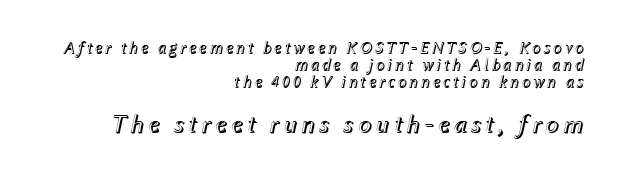
The image shows 26 px text type, italic (leaning right); set right-aligned, tight line spacing (0.99x), not underlined; the second (bottom) block is 1.53x larger.
